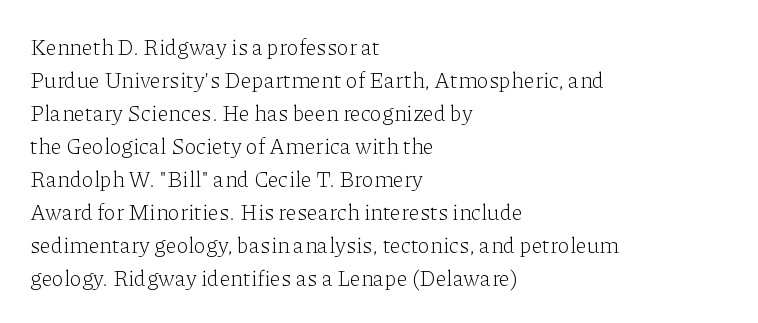
Q: Is the text bold? A: No.
Q: Is the text italic (slanted)? A: No, it is upright.
Q: Is the text underlined? A: No.
Q: How is the paragraph aligned? A: Left-aligned.
Q: Is the spacing between letters normal or unusually wide? A: Normal.
Q: Is the spacing between lines tight, normal or loose? A: Normal.
